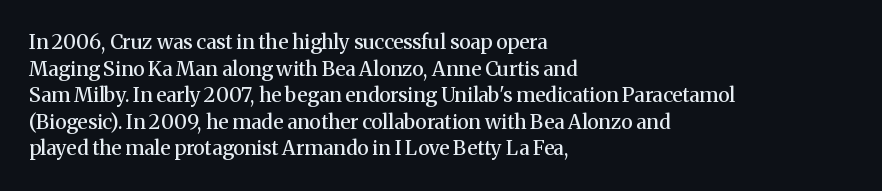
The image shows 20 px text type, upright; set left-aligned, normal line spacing (1.33x), normal letter spacing, not underlined.
